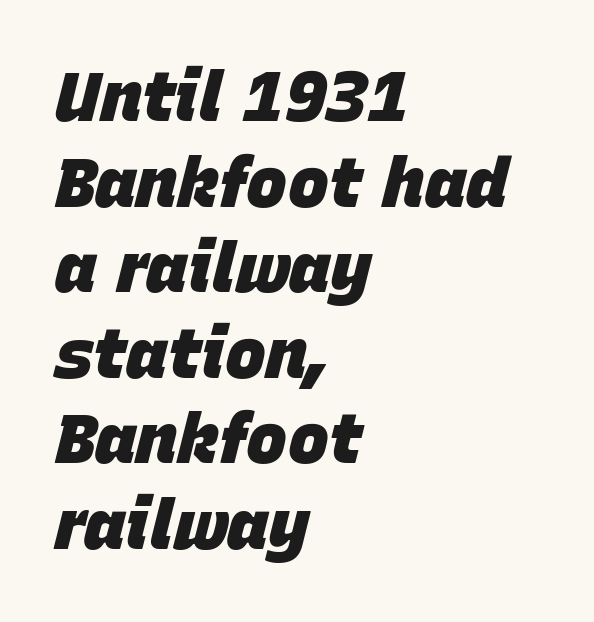
{"italic": "yes", "lean": "right", "slant_degrees": 15, "bold": "yes", "weight": "heavy", "width": "normal", "stroke_contrast": "low", "x_height": "large", "monospaced": "no", "underline": "no", "align": "left", "line_spacing_ratio": 1.24, "letter_spacing": "normal", "letter_spacing_em": 0.0, "glyph_px": 69}
